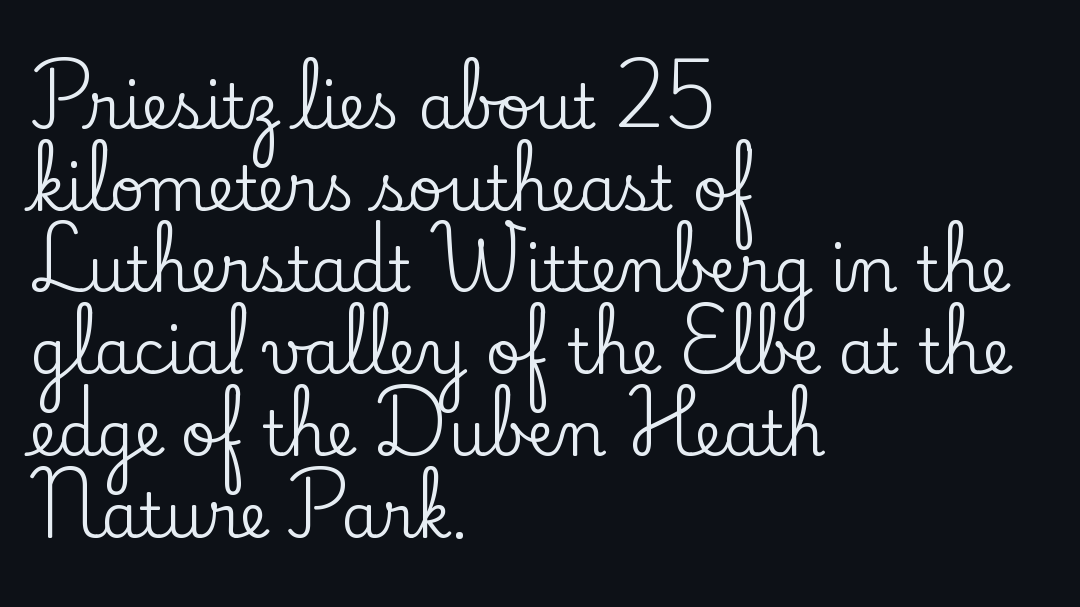
Q: Is the text italic (slanted)? A: No, it is upright.
Q: Is the typeface a serif or a sans-serif typeface? A: Serif.
Q: Is the text underlined? A: No.
Q: How is the paragraph aligned? A: Left-aligned.
Q: Is the spacing between letters normal or unusually wide? A: Normal.
Q: Is the spacing between lines tight, normal or loose? A: Normal.
Q: Width (condensed, normal, or wide)? A: Normal.
Q: Stroke contrast? A: Low.
Q: x-height? A: Small.
Q: Monospaced? A: No.
